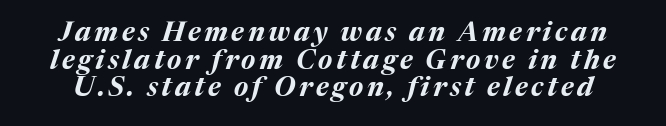
Nobody drew a line under any word here. Chunky letters — that's bold for sure. Emphasis-style slanted type is in use. The passage shown stacks its lines with hardly any gap.
